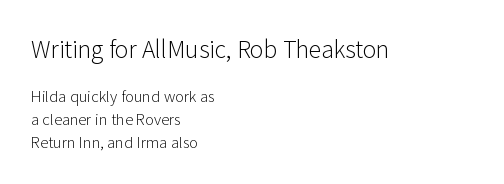
{"italic": "no", "bold": "no", "underline": "no", "align": "left", "line_spacing": "normal", "line_spacing_ratio": 1.52, "letter_spacing": "normal", "letter_spacing_em": 0.0, "larger_block": "first", "size_ratio": 1.53, "glyph_px": 23}
